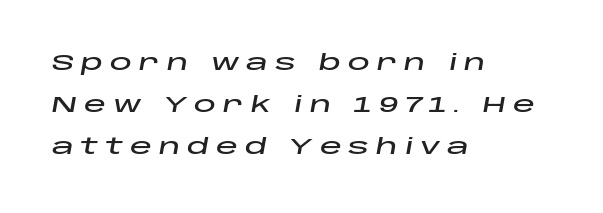
The image shows 22 px text type, italic (leaning right); set left-aligned, loose line spacing (1.92x), unusually wide letter spacing (+0.31 em), not underlined.
